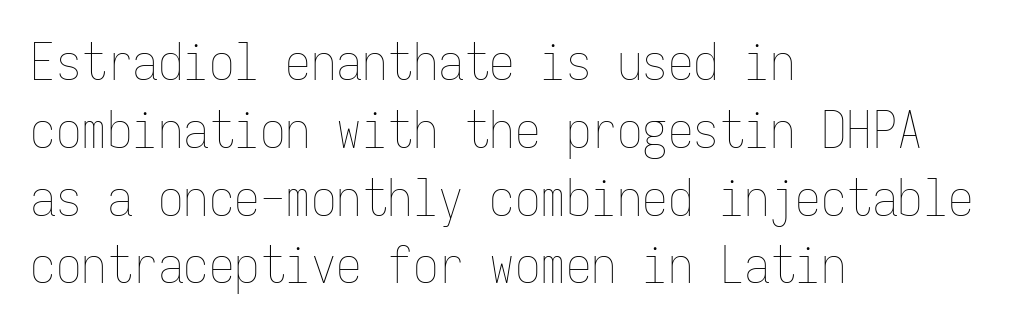
The letters look calm and open, with moderate or lighter stems. Just letters on the line, the space beneath them empty. Every character here occupies the same horizontal width, giving the sample a typewriter-like rhythm. In CSS terms this would be text-align: left. Caption: standard tracking, unaltered. Students, observe: this is what conventionally led text looks like.
